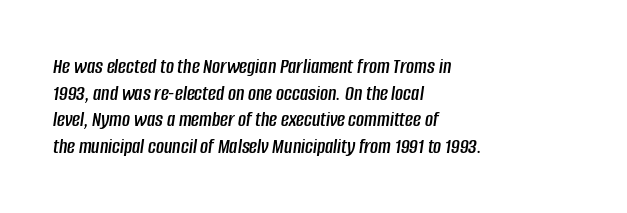
{"italic": "yes", "lean": "right", "slant_degrees": 8, "underline": "no", "align": "left", "line_spacing_ratio": 1.21, "letter_spacing": "normal", "letter_spacing_em": 0.0, "glyph_px": 22}
